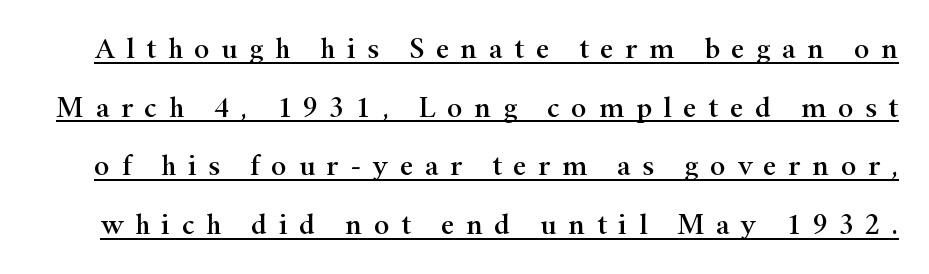
The image shows 29 px wide serif type, upright; set loose line spacing (2.02x), unusually wide letter spacing (+0.4 em), underlined; high stroke contrast and a small x-height.
